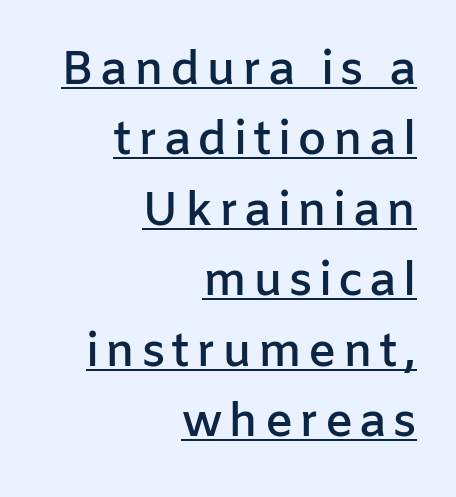
Q: Is the text bold? A: Semi-bold.
Q: Is the text italic (slanted)? A: No, it is upright.
Q: Is the typeface a serif or a sans-serif typeface? A: Sans-serif.
Q: Is the text underlined? A: Yes.
Q: How is the paragraph aligned? A: Right-aligned.
Q: Is the spacing between lines tight, normal or loose? A: Normal.
Q: Width (condensed, normal, or wide)? A: Normal.
Q: Stroke contrast? A: Low.
Q: x-height? A: Medium.
Q: Monospaced? A: No.
